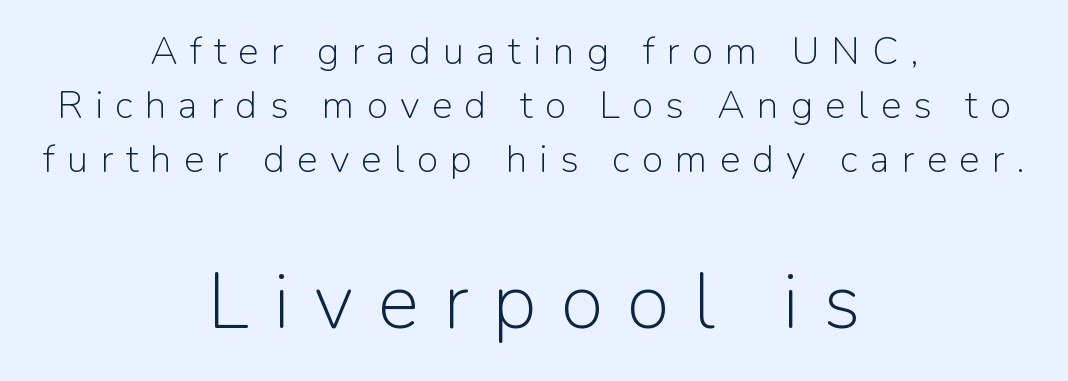
The image shows 78 px light sans-serif type, upright; set centered, normal line spacing (1.39x), unusually wide letter spacing (+0.31 em), not underlined; the second (bottom) block is 2.0x larger; low stroke contrast and a medium x-height.
